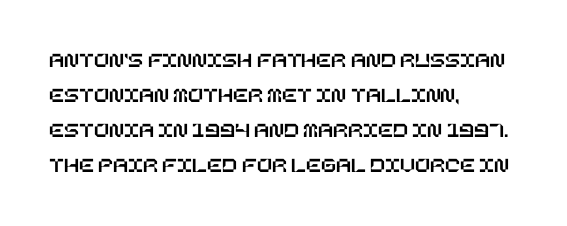
The image shows 22 px text type, upright; set left-aligned, normal line spacing (1.59x), normal letter spacing, not underlined.
